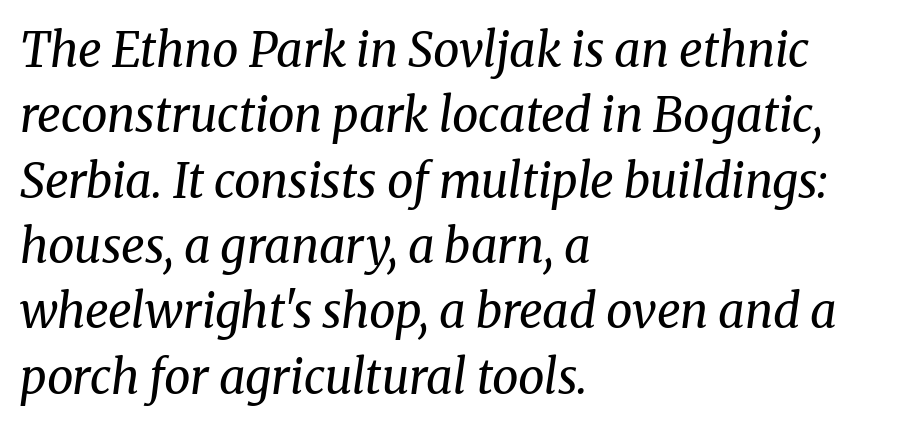
Q: Is the text bold? A: No.
Q: Is the text italic (slanted)? A: Yes, it leans right by about 8 degrees.
Q: Is the typeface a serif or a sans-serif typeface? A: Serif.
Q: Is the text underlined? A: No.
Q: How is the paragraph aligned? A: Left-aligned.
Q: Is the spacing between letters normal or unusually wide? A: Normal.
Q: Is the spacing between lines tight, normal or loose? A: Normal.
Q: Width (condensed, normal, or wide)? A: Normal.
Q: Stroke contrast? A: Medium.
Q: x-height? A: Medium.
Q: Monospaced? A: No.
